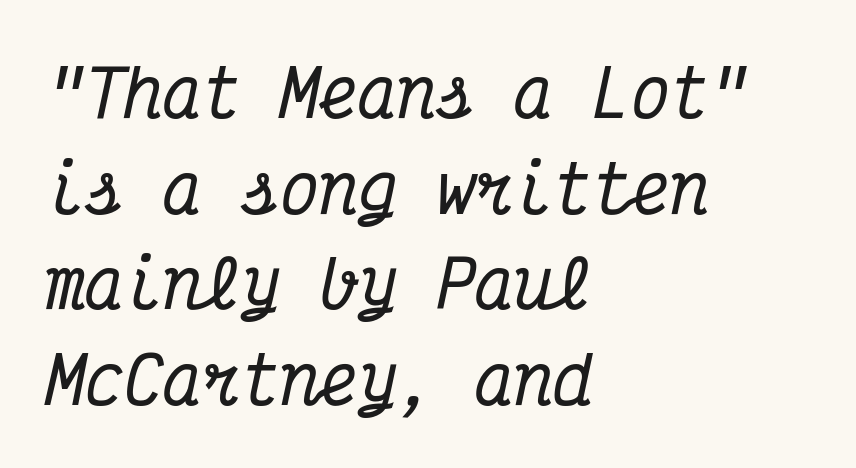
{"serif": "yes", "italic": "yes", "lean": "right", "slant_degrees": 12, "width": "condensed", "stroke_contrast": "medium", "x_height": "medium", "monospaced": "yes", "underline": "no", "align": "left", "line_spacing": "normal", "line_spacing_ratio": 1.47, "letter_spacing": "normal", "letter_spacing_em": 0.0, "glyph_px": 65}
